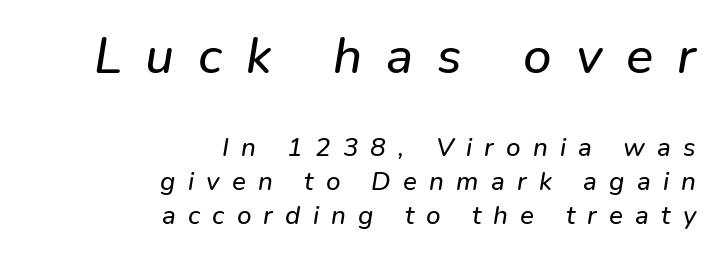
{"italic": "yes", "lean": "right", "slant_degrees": 9, "width": "normal", "stroke_contrast": "low", "x_height": "medium", "monospaced": "no", "underline": "no", "align": "right", "line_spacing": "normal", "line_spacing_ratio": 1.31, "letter_spacing": "wide", "letter_spacing_em": 0.47, "larger_block": "first", "size_ratio": 1.96, "glyph_px": 51}
